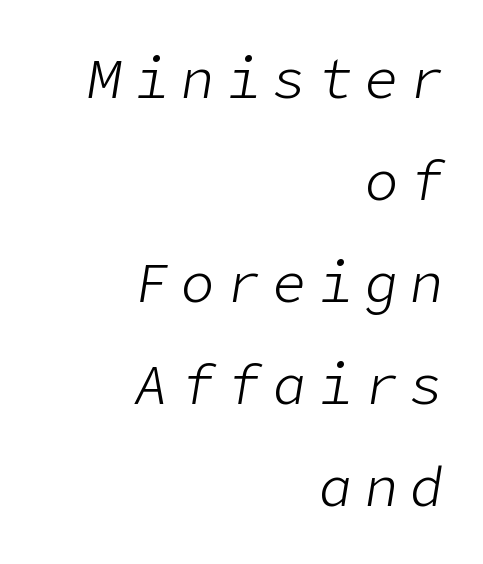
{"italic": "yes", "lean": "right", "slant_degrees": 9, "bold": "no", "weight": "light", "width": "normal", "stroke_contrast": "low", "x_height": "medium", "underline": "no", "align": "right", "line_spacing_ratio": 1.82, "letter_spacing": "wide", "letter_spacing_em": 0.22, "glyph_px": 56}
